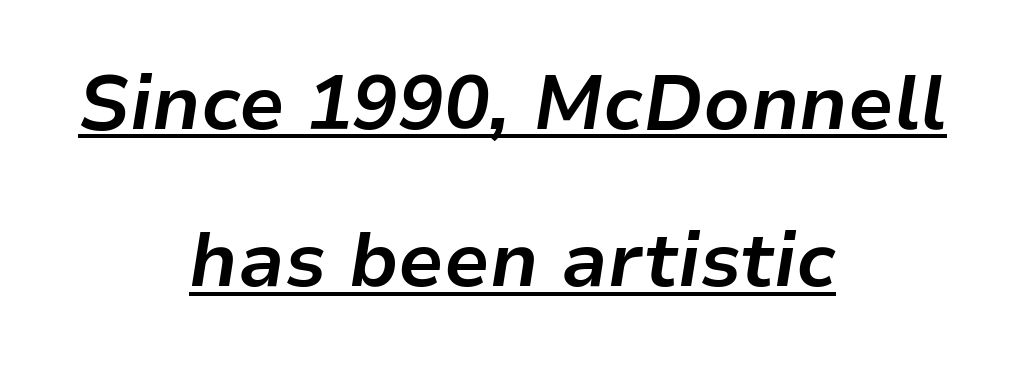
The image shows 76 px bold type, italic (leaning right); set centered, loose line spacing (2.07x), normal letter spacing, underlined; low stroke contrast and a medium x-height.
